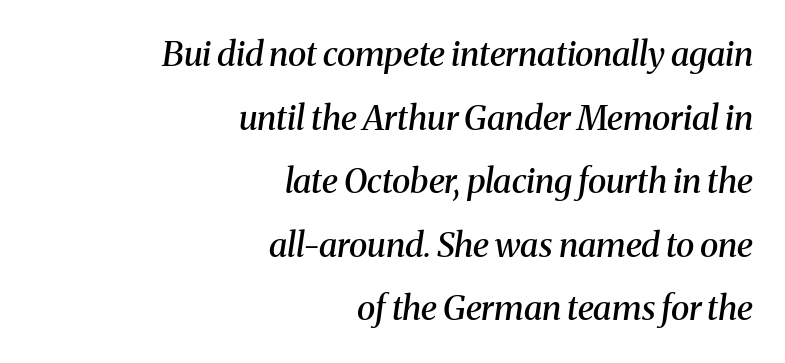
The image shows 34 px semibold serif type, italic (leaning right); set right-aligned, line spacing 1.87x, normal letter spacing, not underlined; medium stroke contrast and a medium x-height.
